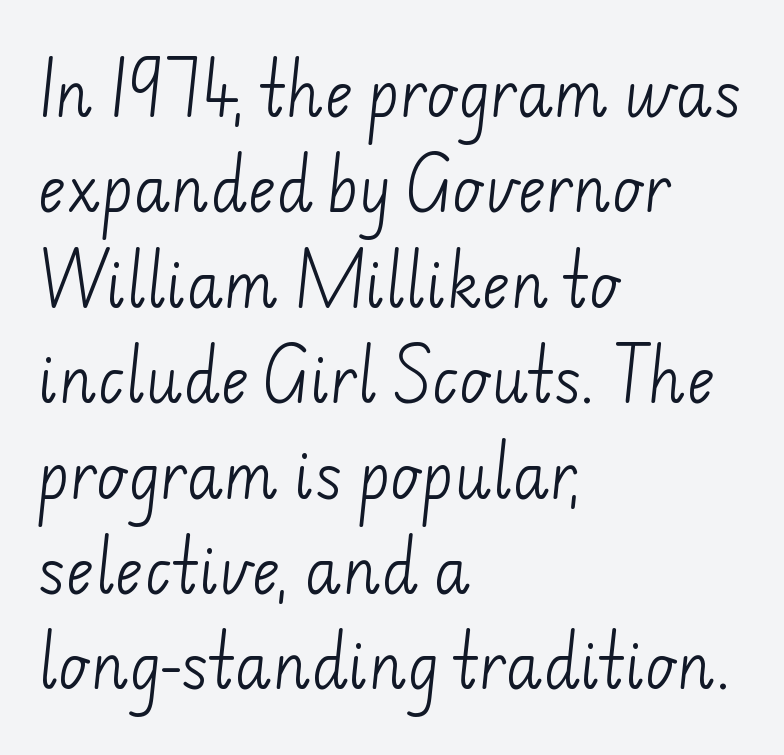
Q: Is the text bold? A: No.
Q: Is the typeface a serif or a sans-serif typeface? A: Sans-serif.
Q: Is the text underlined? A: No.
Q: How is the paragraph aligned? A: Left-aligned.
Q: Is the spacing between letters normal or unusually wide? A: Normal.
Q: Is the spacing between lines tight, normal or loose? A: Normal.
Q: Width (condensed, normal, or wide)? A: Normal.
Q: Stroke contrast? A: Low.
Q: x-height? A: Small.
Q: Monospaced? A: No.
